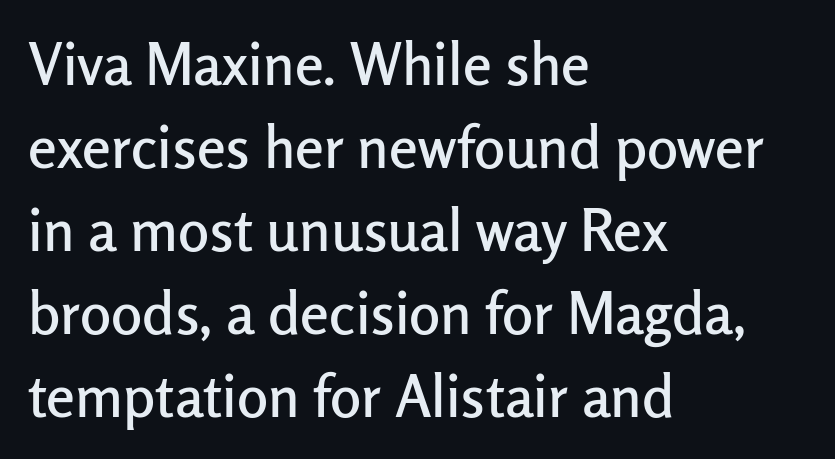
{"serif": "no", "italic": "no", "width": "normal", "stroke_contrast": "low", "x_height": "medium", "monospaced": "no", "underline": "no", "align": "left", "line_spacing": "normal", "line_spacing_ratio": 1.43, "letter_spacing": "normal", "letter_spacing_em": 0.0, "glyph_px": 58}
